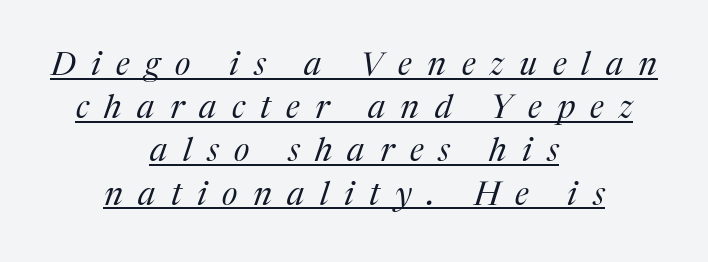
Underline: present. Interline gaps are of average width in this sample. The rendering applies a slant to the glyphs. Varying glyph widths throughout — classic text-font behaviour. This reads as an unemphasized weight, regular at the heaviest. This rendering employs a face with finishing strokes, i.e., a serif.
